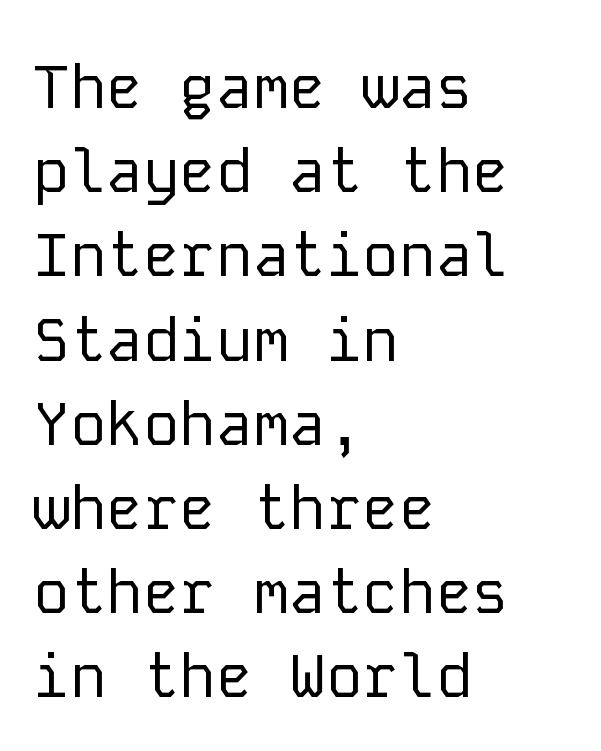
Q: Is the text bold? A: No.
Q: Is the text italic (slanted)? A: No, it is upright.
Q: Is the typeface a serif or a sans-serif typeface? A: Sans-serif.
Q: Is the text underlined? A: No.
Q: How is the paragraph aligned? A: Left-aligned.
Q: Is the spacing between letters normal or unusually wide? A: Normal.
Q: Is the spacing between lines tight, normal or loose? A: Normal.
Q: Width (condensed, normal, or wide)? A: Normal.
Q: Stroke contrast? A: Low.
Q: x-height? A: Medium.
Q: Monospaced? A: Yes.
